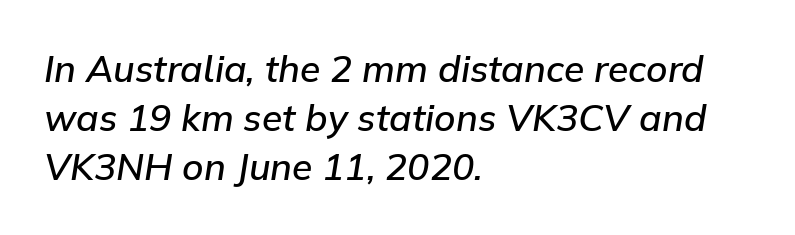
Looking at the ascenders, they clearly lean. These lines are rendered in a variable-pitch font. Caption: semibold face, moderately heavy strokes. Rule under the text: the space is simply empty.
